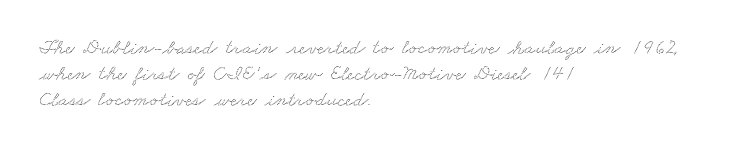
The image shows 21 px text type; set left-aligned, line spacing 1.23x, normal letter spacing, not underlined.
